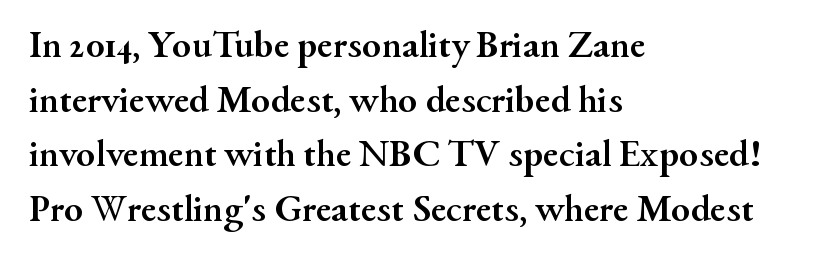
Q: Is the text bold? A: Yes.
Q: Is the text italic (slanted)? A: No, it is upright.
Q: Is the typeface a serif or a sans-serif typeface? A: Serif.
Q: Is the text underlined? A: No.
Q: How is the paragraph aligned? A: Left-aligned.
Q: Is the spacing between letters normal or unusually wide? A: Normal.
Q: Is the spacing between lines tight, normal or loose? A: Normal.
Q: Width (condensed, normal, or wide)? A: Normal.
Q: Stroke contrast? A: Medium.
Q: x-height? A: Small.
Q: Monospaced? A: No.
